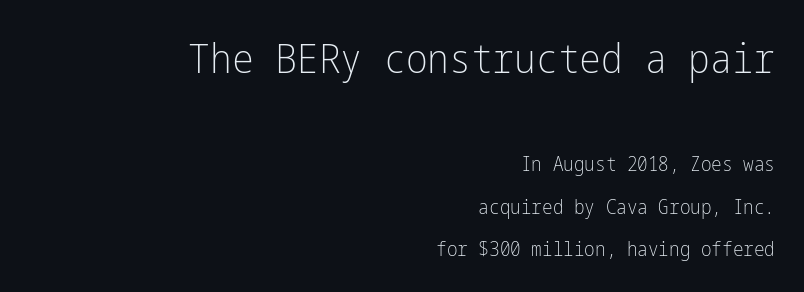
Stems here are at most as thick as an everyday book face. Look at the glyph heights: the upper group is clearly the bigger setting. Descenders hang freely into open space. A great deal of white space separates one row of letters from the next. The font's upright variant was chosen for this text. Regarding serifs, this sample does without them.
